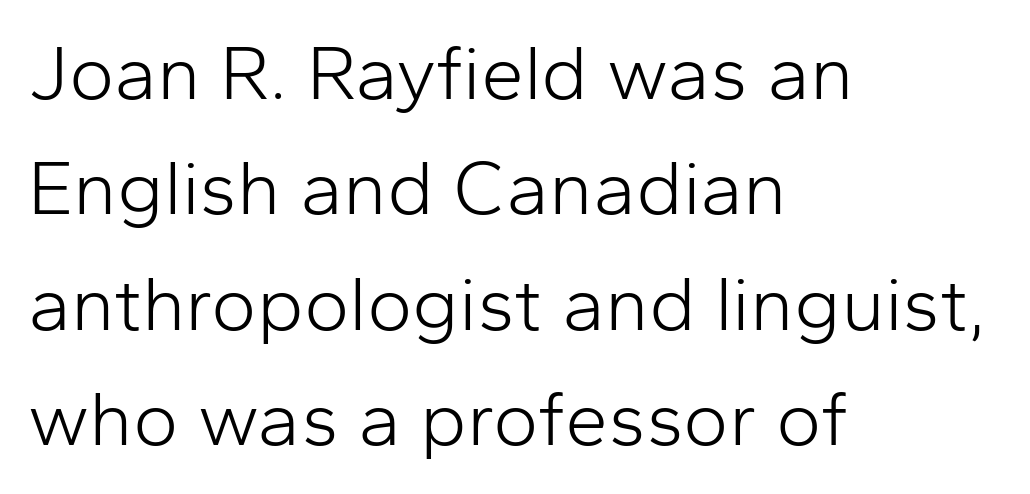
One-word summary of the alignment: left. The axis of the letterforms is exactly vertical. These lines are rendered in a variable-pitch font. The gaps between neighbouring characters are ordinary and unremarkable. The space directly below the letters is spotless.
